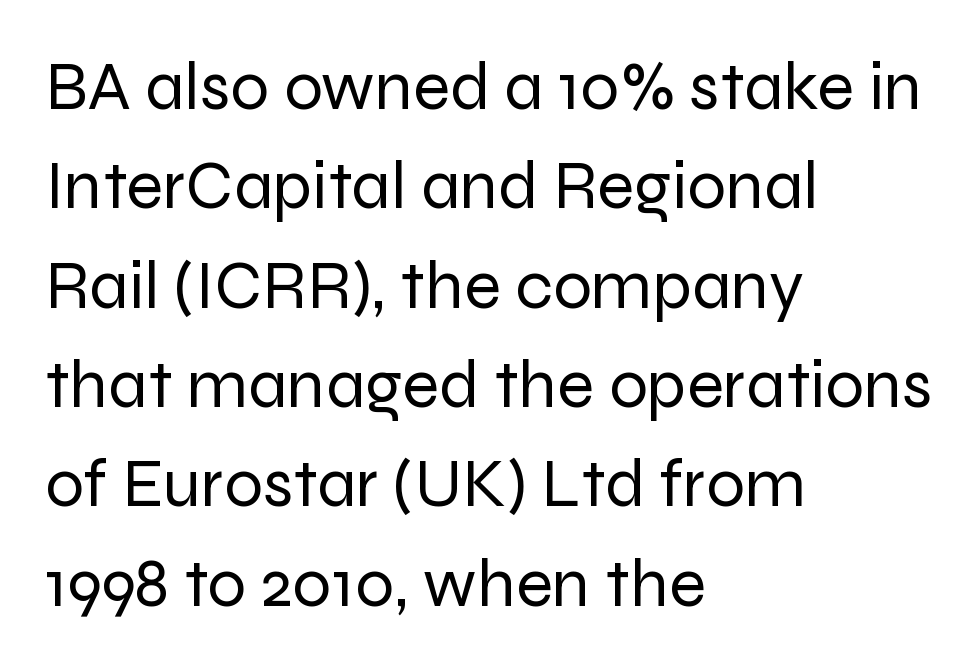
The zone under the glyphs is completely vacant. A quiet, ordinary-to-light weight characterises the typeface. The lines are quadded left. How are the letters spaced? Ordinarily, with no added tracking.
